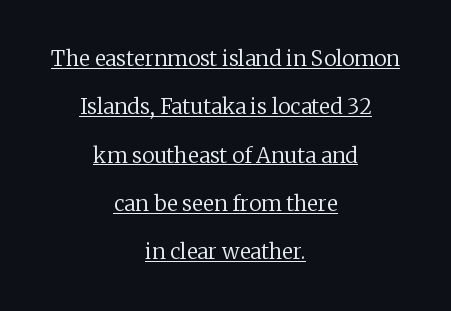
Nothing unusual about the tracking: characters are spaced as the font intends. Summary of weight: not heavy and not bold. Caption: multi-line text, centered on the measure. Characters remain perfectly vertical along every line.
